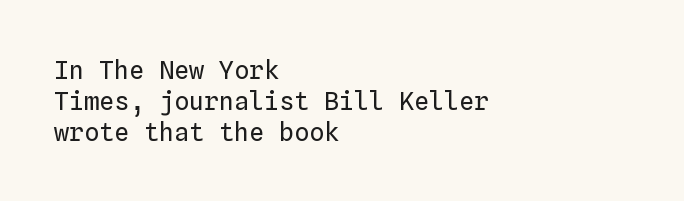
The image shows 25 px text type, upright; set left-aligned, line spacing 1.24x, normal letter spacing, not underlined.
